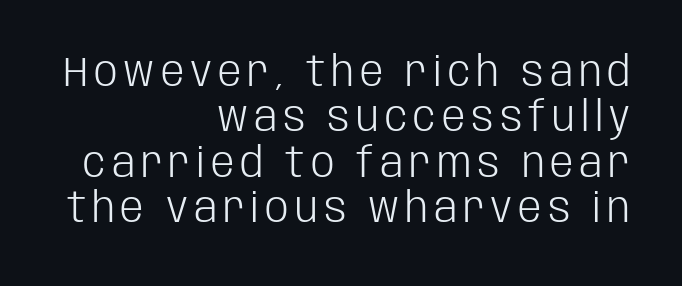
Q: Is the text bold? A: No.
Q: Is the text italic (slanted)? A: No, it is upright.
Q: Is the typeface a serif or a sans-serif typeface? A: Sans-serif.
Q: Is the text underlined? A: No.
Q: How is the paragraph aligned? A: Right-aligned.
Q: Is the spacing between lines tight, normal or loose? A: Tight.
Q: Width (condensed, normal, or wide)? A: Condensed.
Q: Stroke contrast? A: Low.
Q: x-height? A: Large.
Q: Monospaced? A: No.
